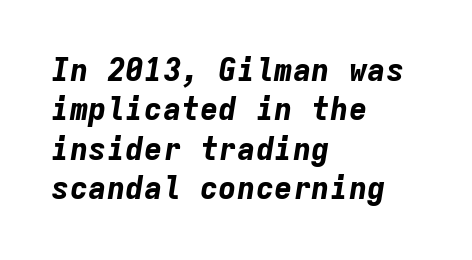
Leading: standard. Visually the block forms a straight wall on the left and a jagged coastline on the right. The space beneath each line is pristine and unruled. The rendering uses a bold face; every stroke is thick and dark.
